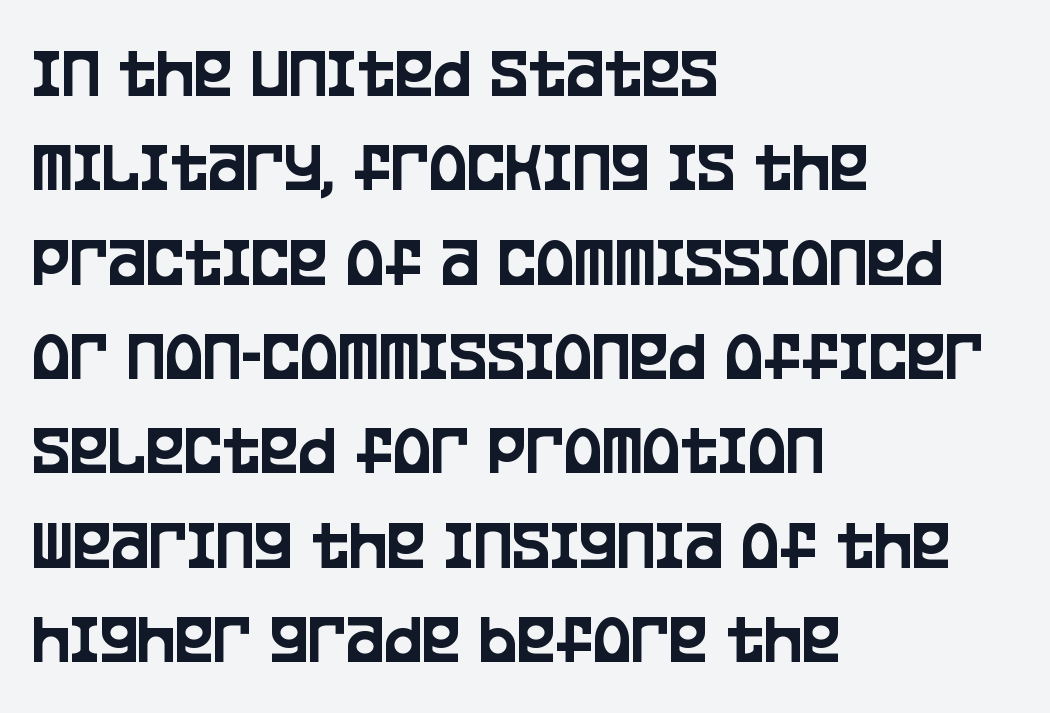
The compositor pushed each line to the left boundary. This sample uses a sans-serif face. Whoever set this chose a conventional vertical rhythm. Unlike italic type, these characters show no tilt at all. Looks like regular typesetting: each glyph gets only the width it needs.
